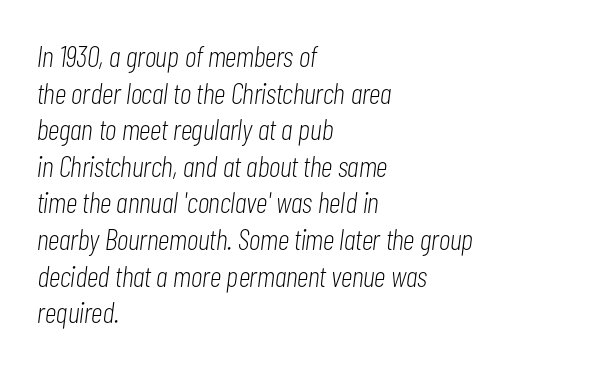
{"italic": "yes", "lean": "right", "slant_degrees": 7, "bold": "no", "weight": "light", "width": "condensed", "stroke_contrast": "low", "x_height": "medium", "monospaced": "no", "underline": "no", "align": "left", "line_spacing_ratio": 1.22, "letter_spacing": "normal", "letter_spacing_em": 0.0, "glyph_px": 30}
